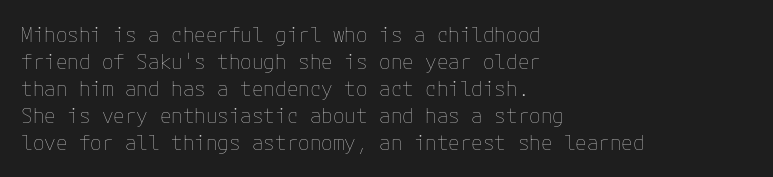
Q: Is the text bold? A: No.
Q: Is the text italic (slanted)? A: No, it is upright.
Q: Is the text underlined? A: No.
Q: How is the paragraph aligned? A: Left-aligned.
Q: Is the spacing between letters normal or unusually wide? A: Normal.
Q: Is the spacing between lines tight, normal or loose? A: Normal.
